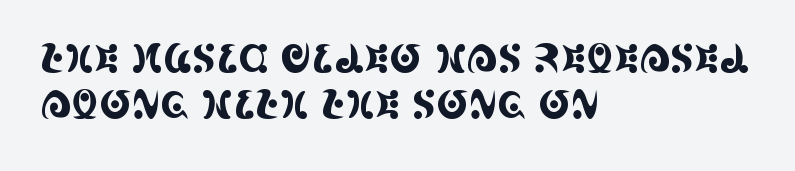
This is serif lettering, the kind often seen in printed books. A typesetter would mark this as roman, not italic. Varying glyph widths throughout — classic text-font behaviour. Rule under the text: the space is simply empty. The rendering anchors every line to the left-hand side.
